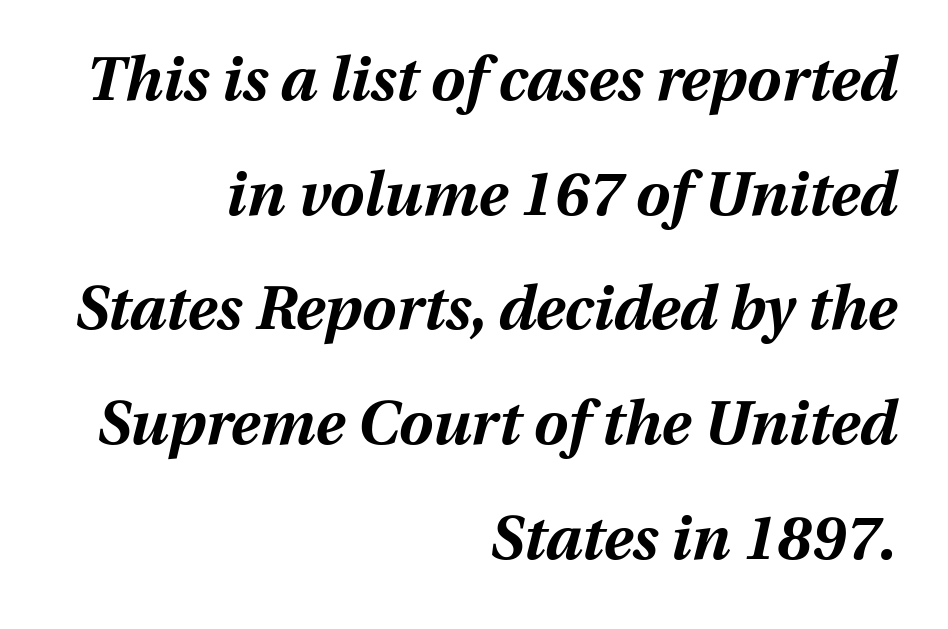
{"italic": "yes", "lean": "right", "slant_degrees": 13, "bold": "yes", "weight": "bold", "width": "normal", "stroke_contrast": "medium", "x_height": "medium", "monospaced": "no", "underline": "no", "align": "right", "line_spacing_ratio": 1.88, "letter_spacing": "normal", "letter_spacing_em": 0.0, "glyph_px": 61}
